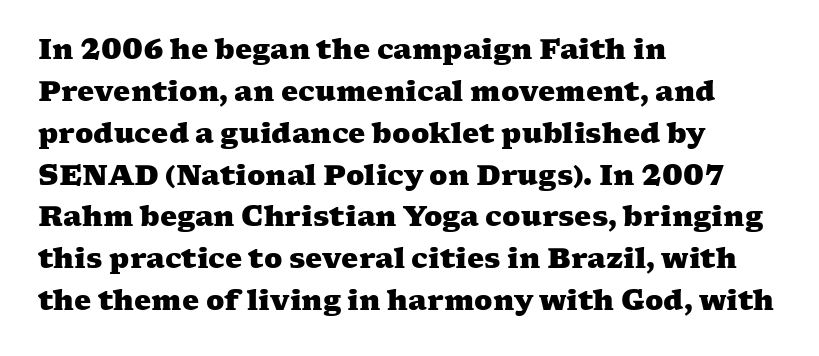
Every row of glyphs begins at an identical x-position on the left. Just letters on the line, the space beneath them empty. This block has exactly the height ordinary leading produces. The rendering uses a bold face; every stroke is thick and dark.
